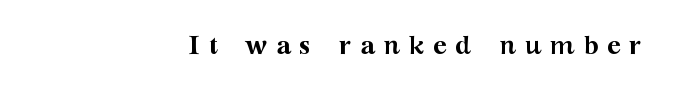
The image shows 26 px bold type, upright; set right-aligned, unusually wide letter spacing (+0.33 em), not underlined.
